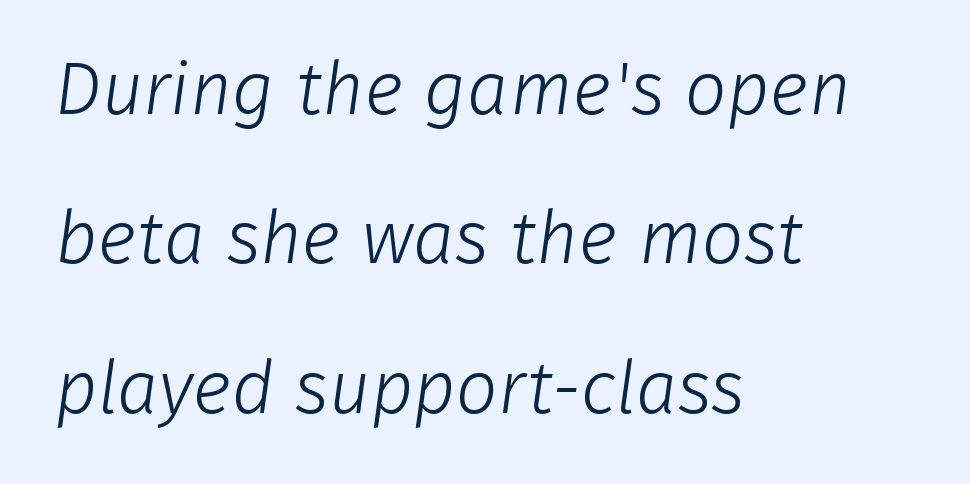
The image shows 74 px light sans-serif type; set left-aligned, loose line spacing (2.02x), normal letter spacing, not underlined; low stroke contrast and a medium x-height.
